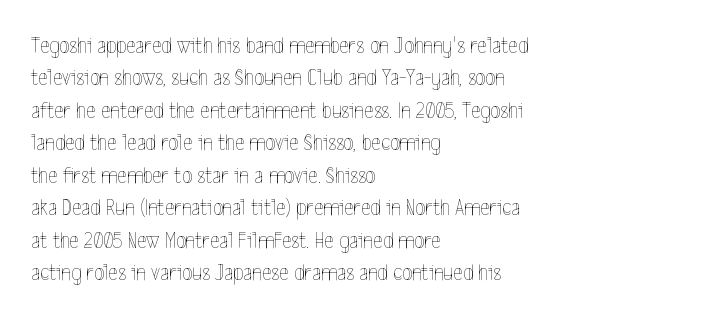
The image shows 23 px text type, upright; set left-aligned, normal line spacing (1.41x), normal letter spacing, not underlined.
